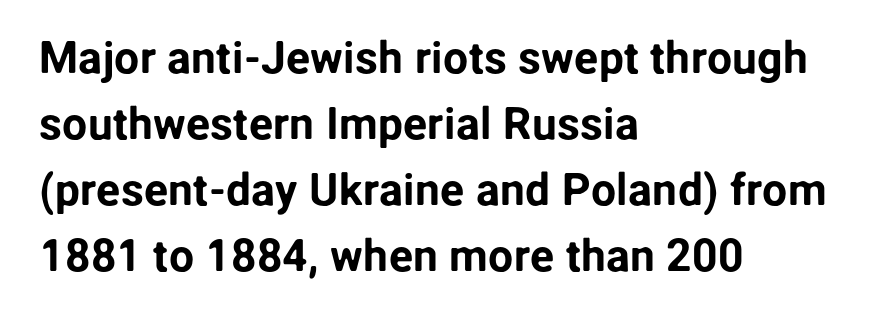
The image shows 45 px sans-serif type, upright; set left-aligned, normal line spacing (1.47x), normal letter spacing, not underlined; low stroke contrast and a medium x-height.
